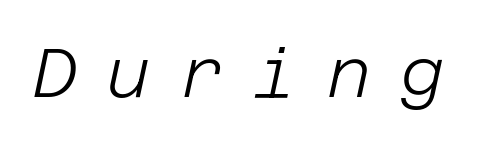
Q: Is the text bold? A: No.
Q: Is the text italic (slanted)? A: Yes, it leans right by about 12 degrees.
Q: Is the text underlined? A: No.
Q: Is the spacing between letters normal or unusually wide? A: Unusually wide.
Q: Width (condensed, normal, or wide)? A: Normal.
Q: Stroke contrast? A: Low.
Q: x-height? A: Large.
